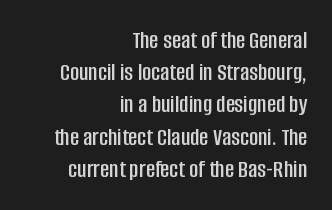
This is the regular roman posture of the typeface. Rows of type keep a routine distance in the vertical direction. Honestly, there is no underline to notice here at all. Letter spacing: default. Visually the block forms a straight wall on the right and a jagged coastline on the left.
